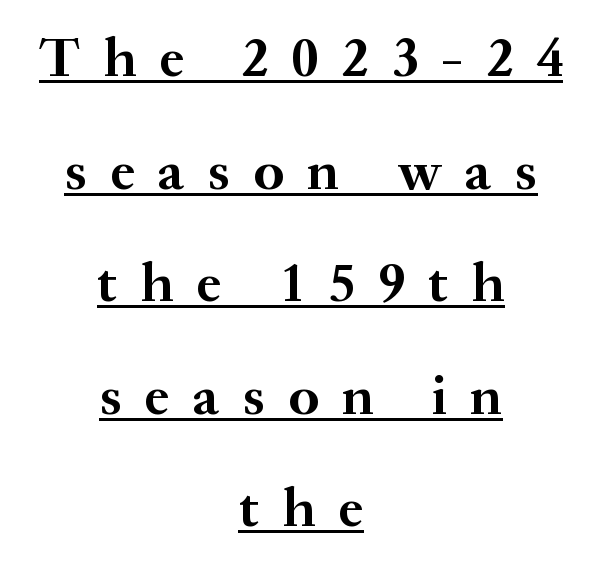
The image shows 56 px semibold serif type, upright; set centered, loose line spacing (2.01x), unusually wide letter spacing (+0.42 em), underlined; medium stroke contrast and a small x-height.
